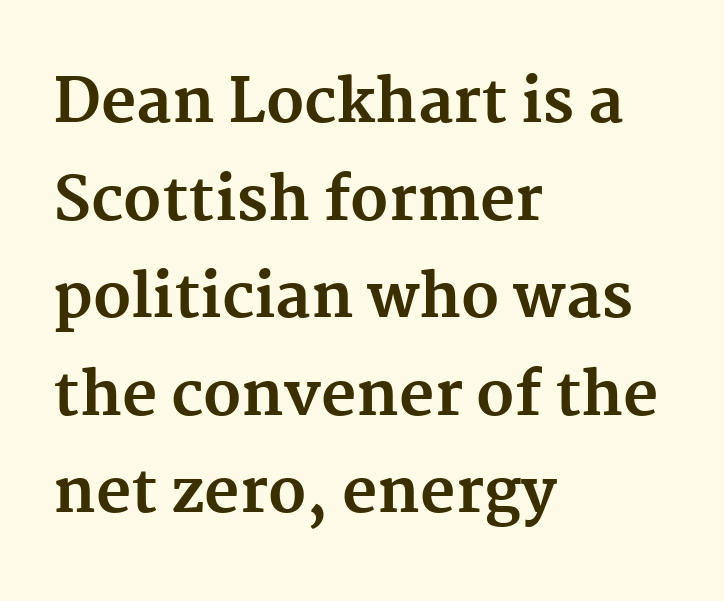
Q: Is the text bold? A: Yes.
Q: Is the text italic (slanted)? A: No, it is upright.
Q: Is the typeface a serif or a sans-serif typeface? A: Serif.
Q: Is the text underlined? A: No.
Q: How is the paragraph aligned? A: Left-aligned.
Q: Is the spacing between letters normal or unusually wide? A: Normal.
Q: Is the spacing between lines tight, normal or loose? A: Normal.
Q: Width (condensed, normal, or wide)? A: Normal.
Q: Stroke contrast? A: Medium.
Q: x-height? A: Medium.
Q: Monospaced? A: No.
